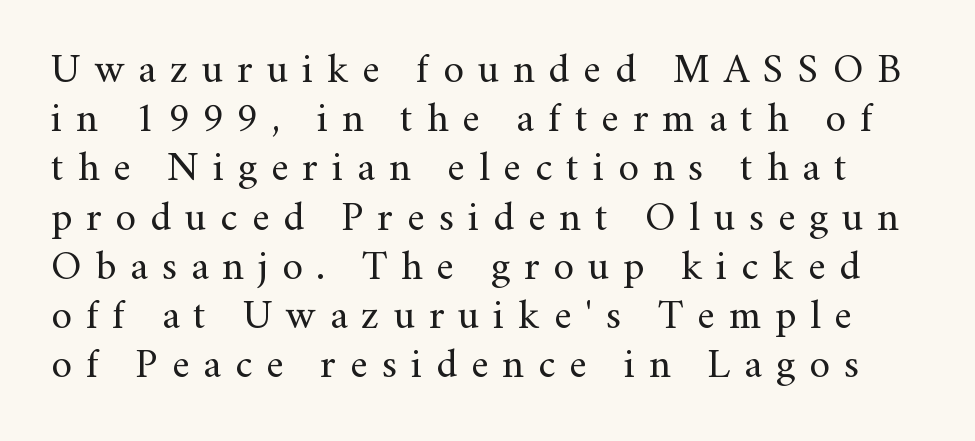
The image shows 41 px regular-weight serif type, upright; set line spacing 1.2x, unusually wide letter spacing (+0.34 em), not underlined; medium stroke contrast and a small x-height.
